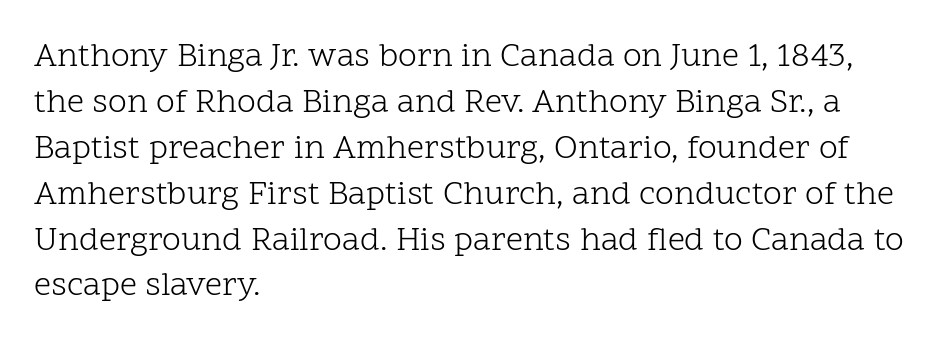
The image shows 34 px light serif type, upright; set left-aligned, normal line spacing (1.35x), normal letter spacing, not underlined; low stroke contrast and a medium x-height.
